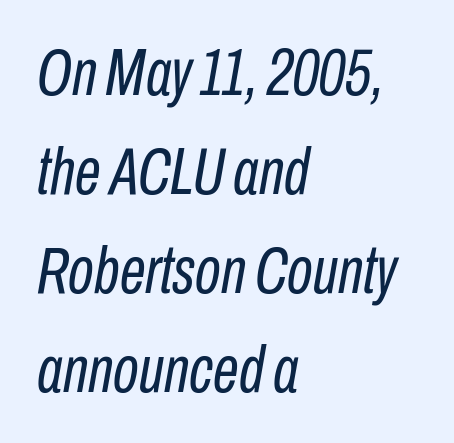
The image shows 66 px regular-weight, condensed type, italic (leaning right); set left-aligned, normal line spacing (1.5x), normal letter spacing, not underlined; low stroke contrast and a medium x-height.
